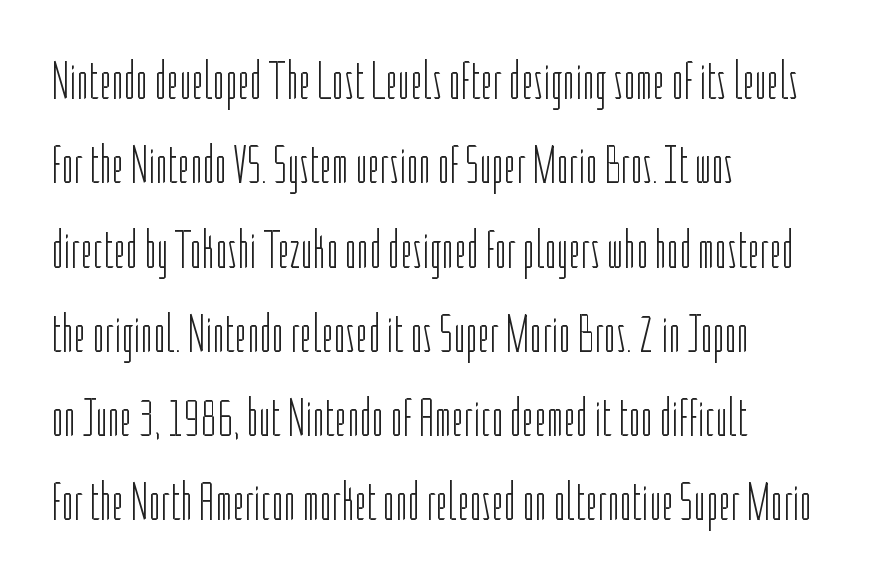
{"serif": "no", "italic": "no", "bold": "no", "weight": "light", "width": "condensed", "stroke_contrast": "low", "x_height": "medium", "monospaced": "no", "underline": "no", "align": "left", "line_spacing": "normal", "line_spacing_ratio": 1.59, "letter_spacing": "normal", "letter_spacing_em": 0.0, "glyph_px": 53}
